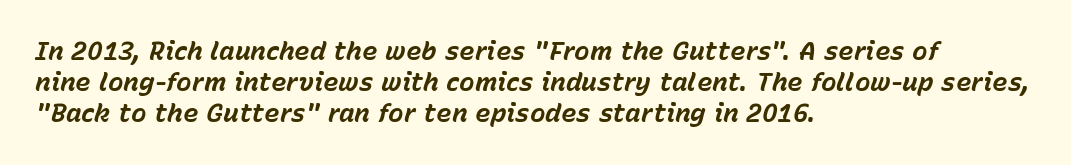
Typeset ragged right — the left edge is the straight one. The foot of each line stays bare and open. How heavy is the stroke? Heavy — this is a bold. The letterforms sit shoulder to shoulder at normal distance.
